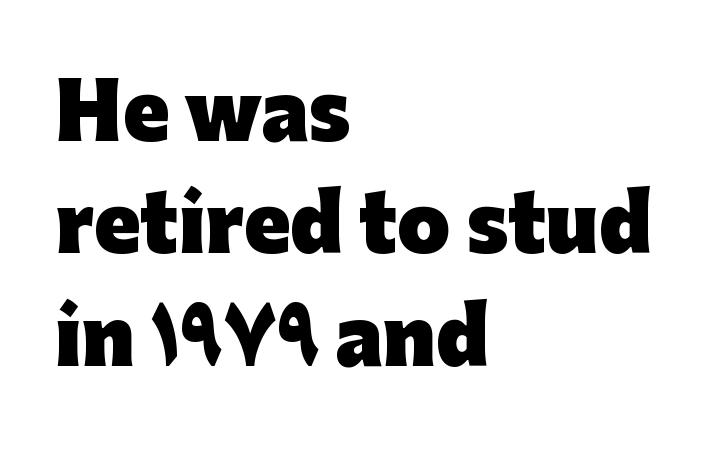
The image shows 76 px heavy sans-serif type, upright; set left-aligned, normal line spacing (1.48x), normal letter spacing, not underlined; low stroke contrast and a medium x-height.
